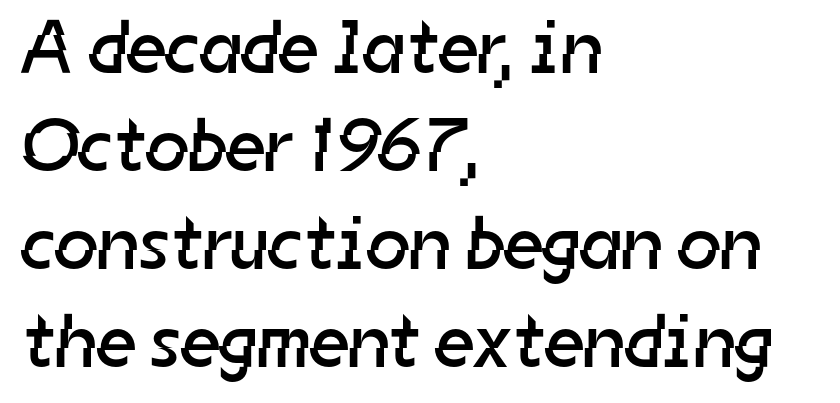
{"serif": "no", "bold": "no", "weight": "regular", "width": "normal", "stroke_contrast": "low", "x_height": "medium", "monospaced": "no", "underline": "no", "align": "left", "line_spacing": "normal", "line_spacing_ratio": 1.29, "letter_spacing": "normal", "letter_spacing_em": 0.0, "glyph_px": 76}
